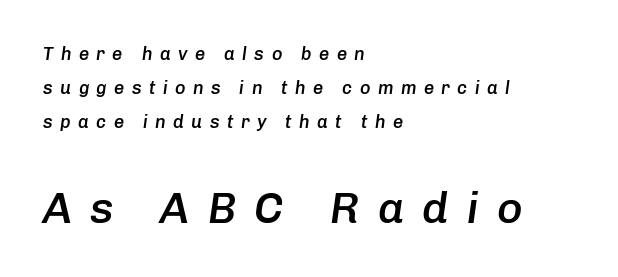
{"italic": "yes", "lean": "right", "slant_degrees": 8, "bold": "semi", "weight": "semibold", "width": "normal", "stroke_contrast": "low", "x_height": "medium", "monospaced": "no", "underline": "no", "align": "left", "line_spacing": "loose", "line_spacing_ratio": 1.9, "letter_spacing": "wide", "letter_spacing_em": 0.41, "larger_block": "second", "size_ratio": 2.44, "glyph_px": 44}
